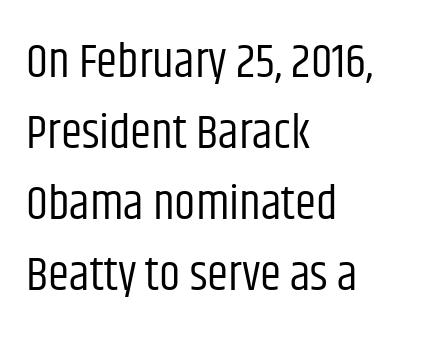
The image shows 48 px regular-weight, condensed sans-serif type, upright; set left-aligned, normal line spacing (1.48x), normal letter spacing, not underlined; low stroke contrast and a large x-height.
